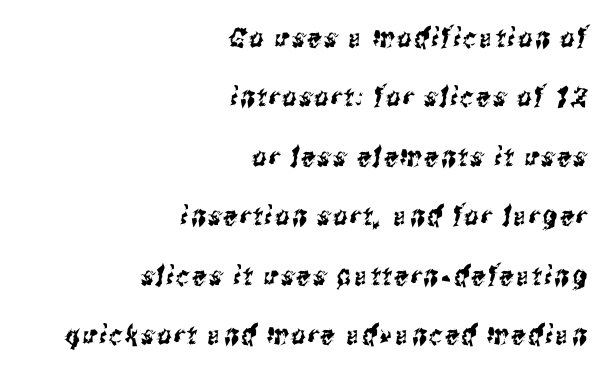
The image shows 27 px text type; set right-aligned, loose line spacing (2.2x), not underlined.
